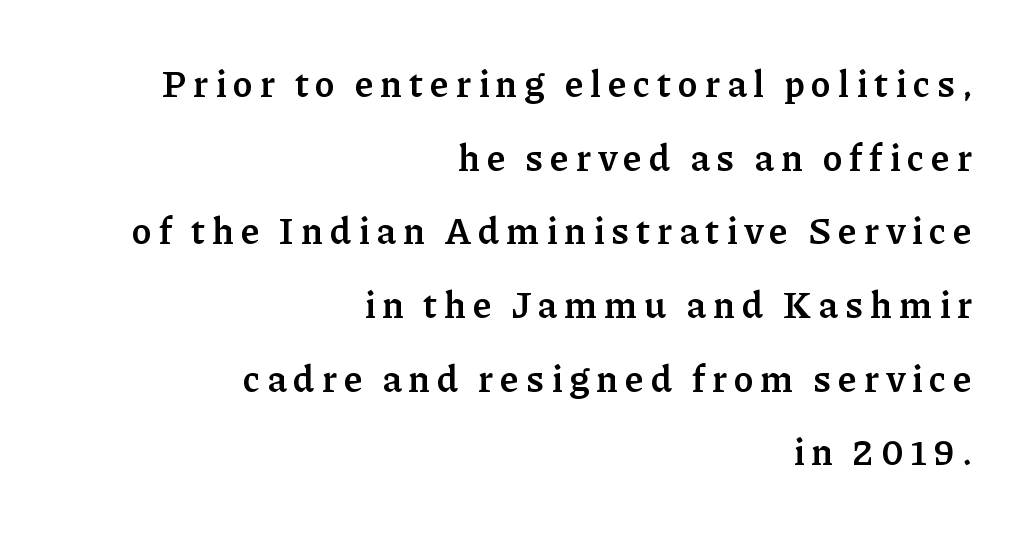
The image shows 37 px semibold serif type, upright; set right-aligned, loose line spacing (1.99x), not underlined; low stroke contrast and a medium x-height.
